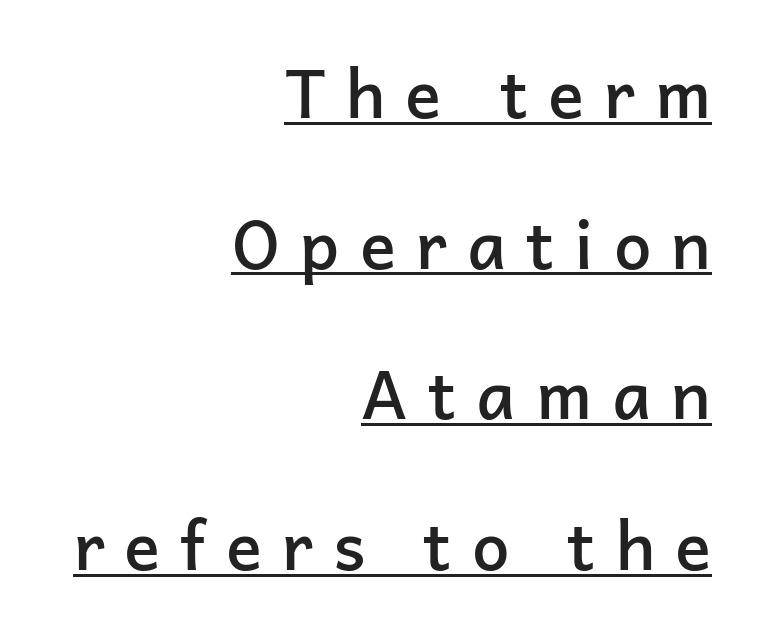
The image shows 67 px semibold sans-serif type, upright; set right-aligned, loose line spacing (2.25x), unusually wide letter spacing (+0.3 em), underlined; low stroke contrast and a medium x-height.
